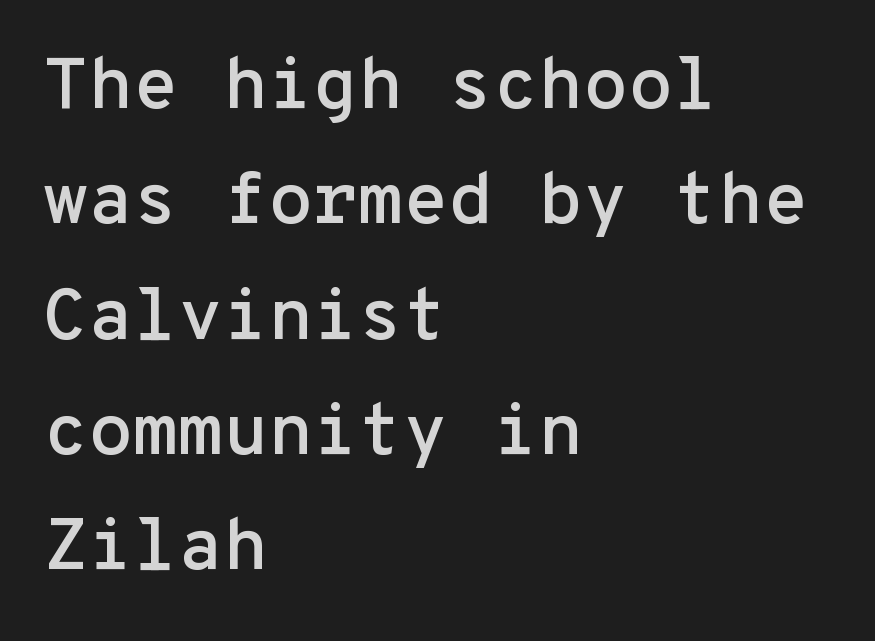
The image shows 73 px sans-serif type, upright, monospaced; set left-aligned, normal line spacing (1.58x), normal letter spacing, not underlined; low stroke contrast and a medium x-height.
